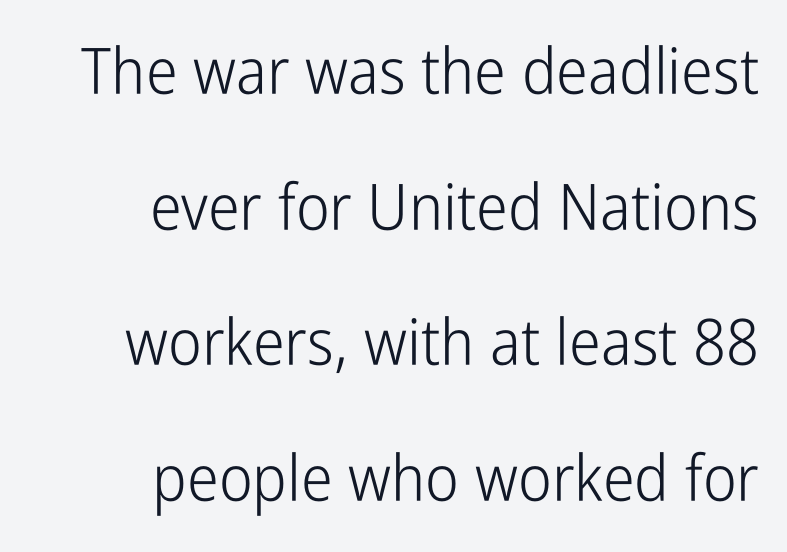
The image shows 64 px light, condensed sans-serif type, upright; set right-aligned, loose line spacing (2.12x), normal letter spacing, not underlined; low stroke contrast and a medium x-height.
